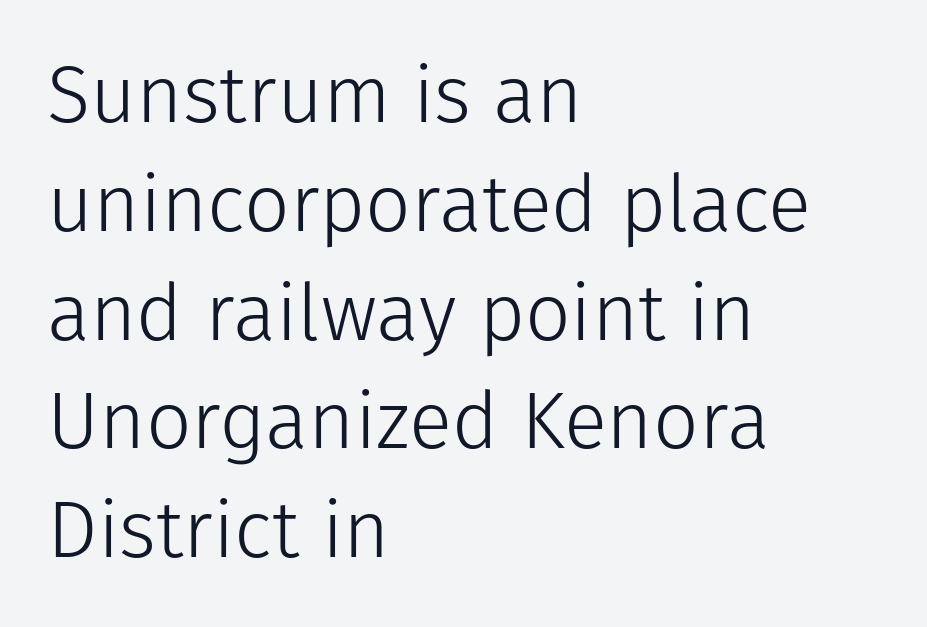
{"serif": "no", "italic": "no", "bold": "no", "weight": "light", "width": "normal", "stroke_contrast": "low", "x_height": "medium", "monospaced": "no", "underline": "no", "align": "left", "line_spacing": "normal", "line_spacing_ratio": 1.36, "letter_spacing": "normal", "letter_spacing_em": 0.0, "glyph_px": 80}
